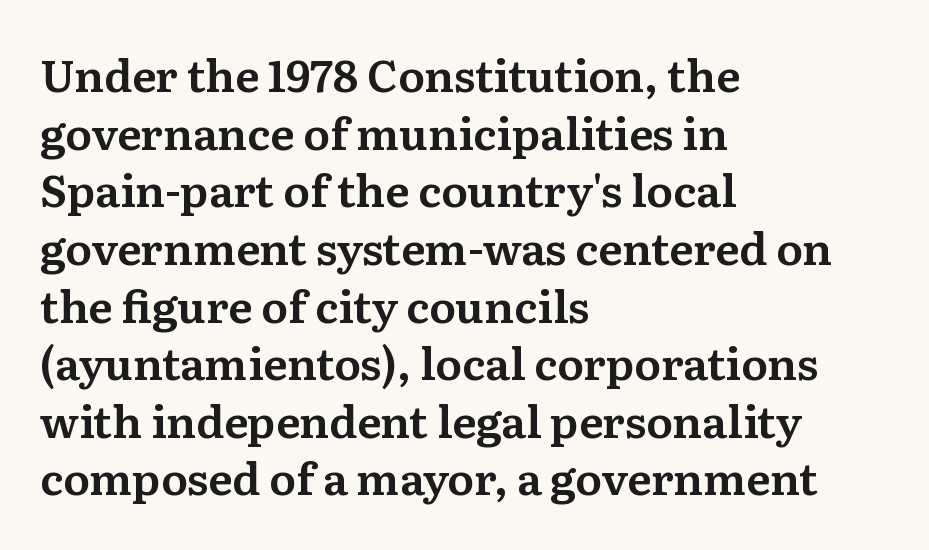
{"serif": "yes", "italic": "no", "width": "normal", "stroke_contrast": "medium", "x_height": "medium", "monospaced": "no", "underline": "no", "align": "left", "line_spacing": "normal", "line_spacing_ratio": 1.31, "letter_spacing": "normal", "letter_spacing_em": 0.0, "glyph_px": 44}
